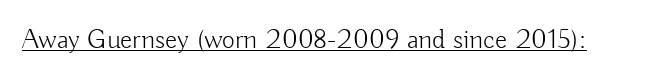
The image shows 28 px light sans-serif type, upright; set normal letter spacing, underlined; low stroke contrast and a small x-height.
